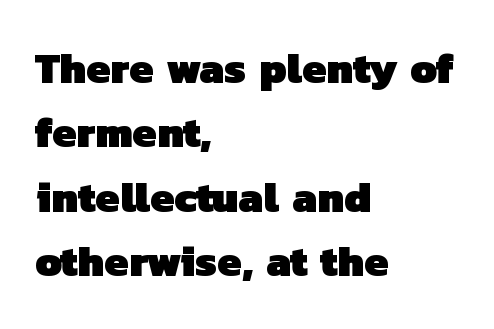
One glance says typical: line gaps are just what's usual. Look at the tracking — it's just the regular setting, nothing added. These lines stack with their left ends in a neat column. Descenders hang freely into open space. Does the type have serifs? No, each stem ends abruptly.
